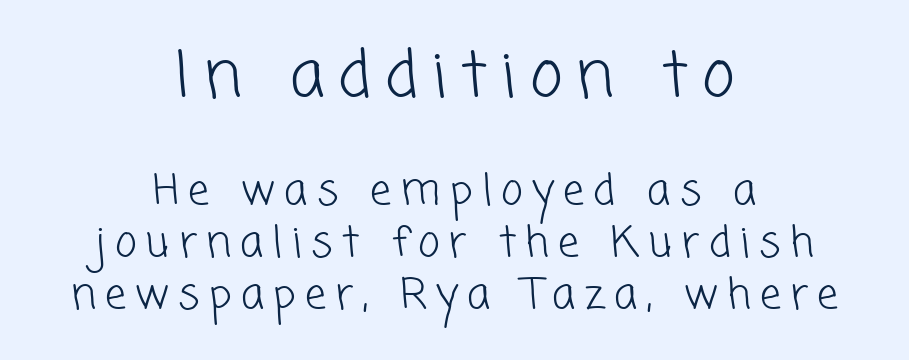
{"serif": "no", "bold": "no", "weight": "light", "width": "normal", "stroke_contrast": "low", "x_height": "medium", "monospaced": "no", "underline": "no", "align": "center", "line_spacing_ratio": 1.24, "letter_spacing": "wide", "letter_spacing_em": 0.22, "larger_block": "first", "size_ratio": 1.5, "glyph_px": 63}
